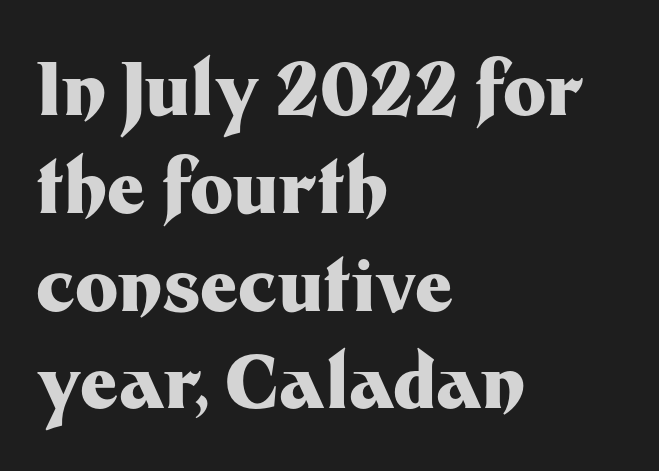
You could not count columns in this text — the font is proportionally spaced. Nope, no serifs anywhere on these letters. This rendering leaves character spacing at its baseline value. No italicization has been applied; the sample stays upright. Summary of weight: heavy, a full bold.
